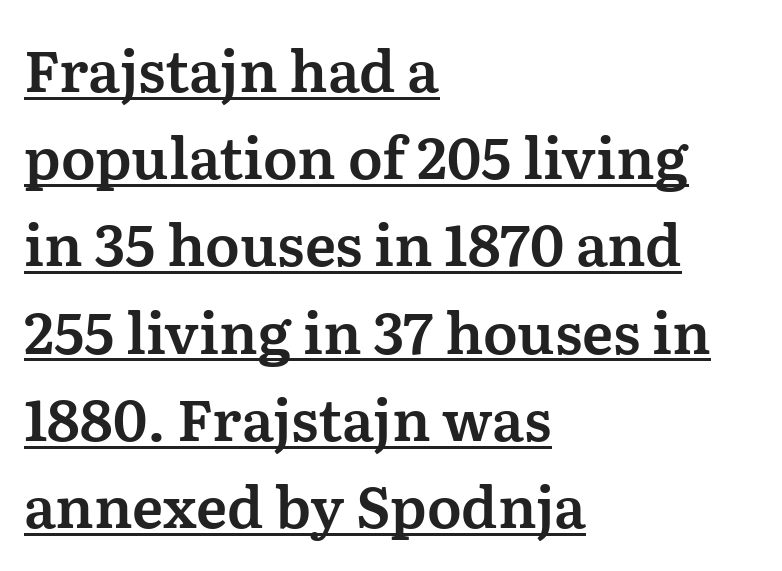
Tracking here is standard; glyphs follow each other at the usual distance. What decoration does the sample have? An underline. Normally led — the rows are evenly, conventionally spaced. Italic? Not at all — the glyphs are vertical. Looks like regular typesetting: each glyph gets only the width it needs.
